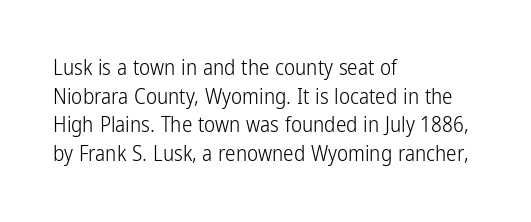
Line beginnings align vertically; line endings do not. Whoever set this chose a conventional vertical rhythm. Stroke mass is kept to a normal reading level or below. Nobody touched the tracking dial on this one.
